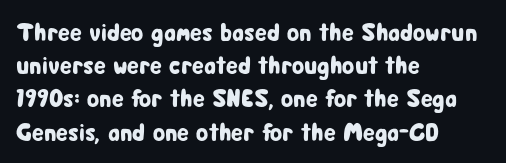
The image shows 25 px text type, upright; set left-aligned, normal line spacing (1.33x), normal letter spacing, not underlined.
